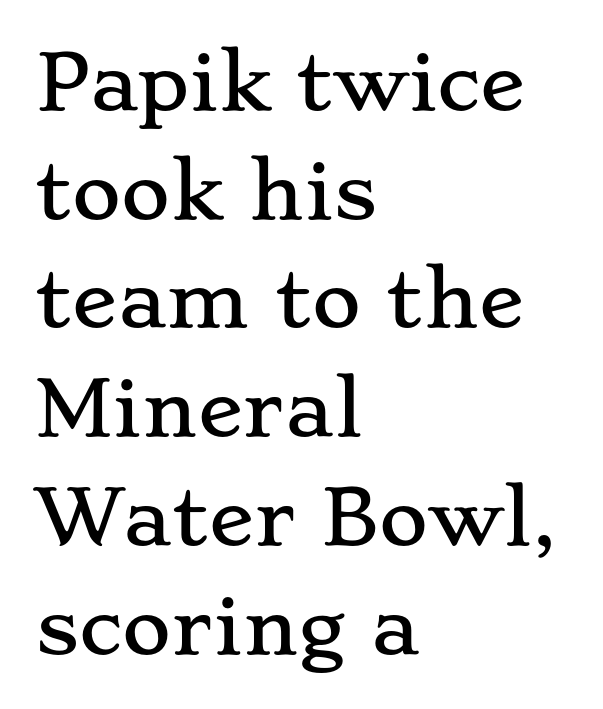
The face used here is rendered with its standard letterfit. Yep, those are serifs on the letters. If you measured baseline to baseline, you'd find a middling distance. Note the varied advance widths — an 'i' is clearly narrower than an 'm'.
